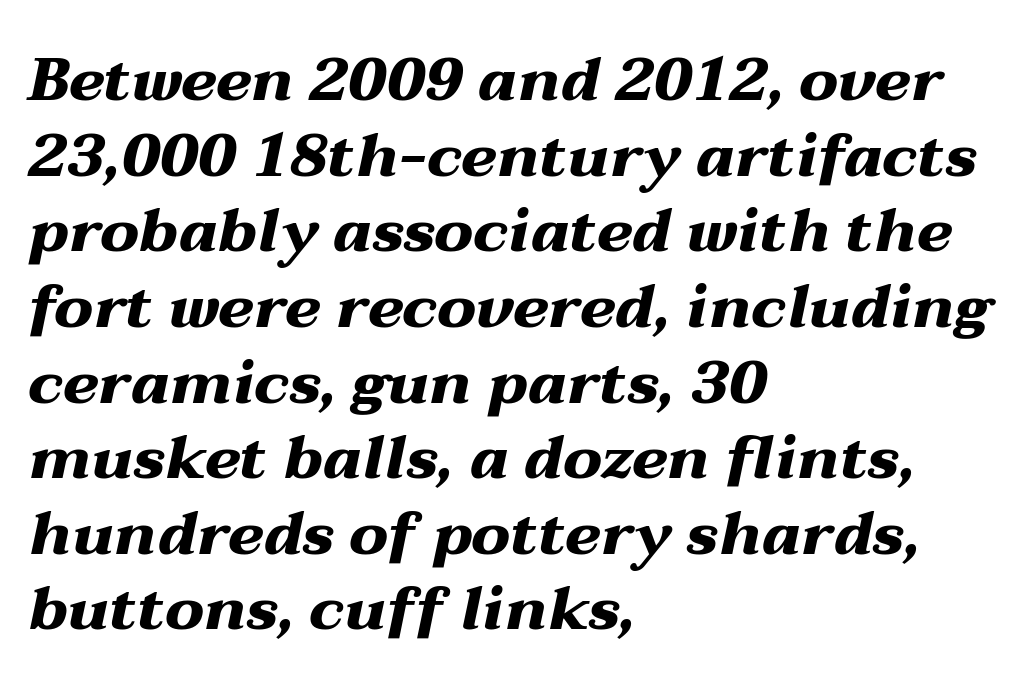
The image shows 61 px heavy, wide type, italic (leaning right); set left-aligned, line spacing 1.24x, normal letter spacing, not underlined; medium stroke contrast and a medium x-height.
